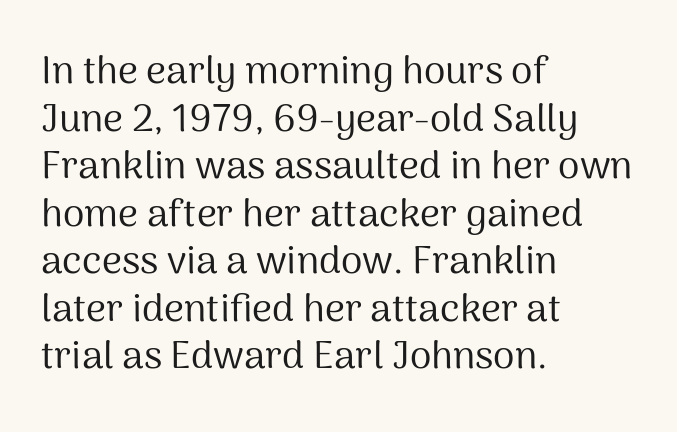
Q: Is the text bold? A: No.
Q: Is the text italic (slanted)? A: No, it is upright.
Q: Is the typeface a serif or a sans-serif typeface? A: Sans-serif.
Q: Is the text underlined? A: No.
Q: How is the paragraph aligned? A: Left-aligned.
Q: Is the spacing between letters normal or unusually wide? A: Normal.
Q: Width (condensed, normal, or wide)? A: Normal.
Q: Stroke contrast? A: Medium.
Q: x-height? A: Medium.
Q: Monospaced? A: No.
